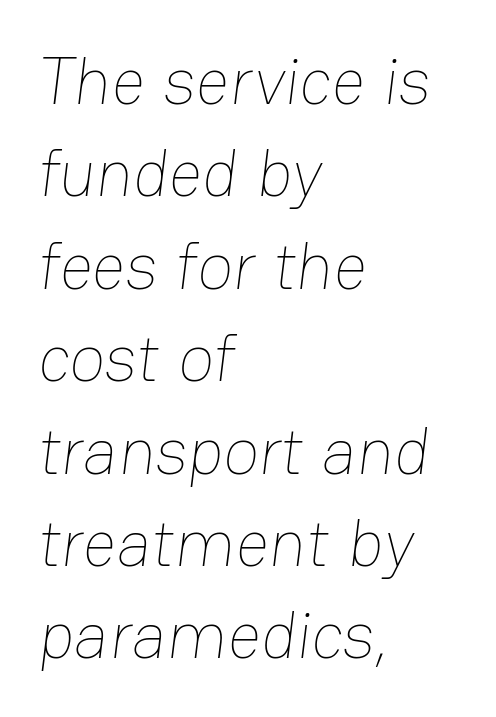
The strip under each line holds only bare page. You could call the tracking neutral — neither tight nor loose. All the whitespace from short lines collects on the right. Proportional: the letters do not fall into vertical columns. Compared with typical paragraphs, the rows here are spaced about the same. On a weight scale, this lands at 450 or below.
